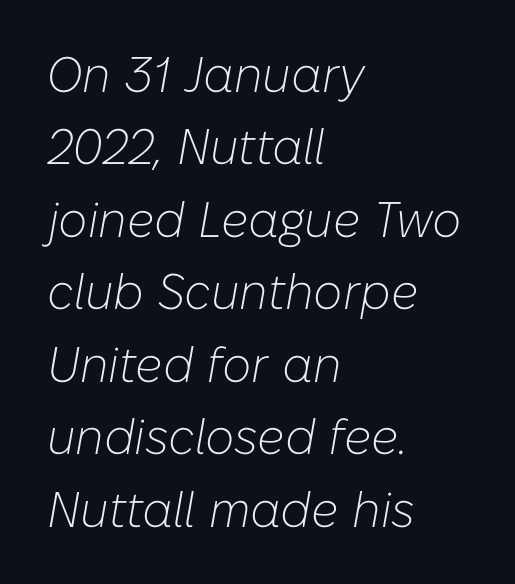
Here the designer chose a conventional face with non-uniform glyph widths. Rule under the text: the space is simply empty. Is the type slanted? Yes — the strokes lean at a clear angle. This sample uses plain, unmodified letter spacing. A light-to-regular cut is what we see here. This rendering uses left alignment, leaving the right contour irregular.
